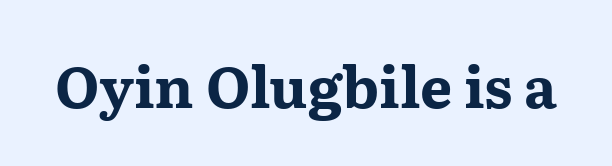
Bold? Absolutely — the strokes are thick and heavy. Note: serifs present on the glyphs. Compared with typical body copy, the letter spacing here is the same. The space directly below the letters is spotless. Characters remain perfectly vertical along every line.
